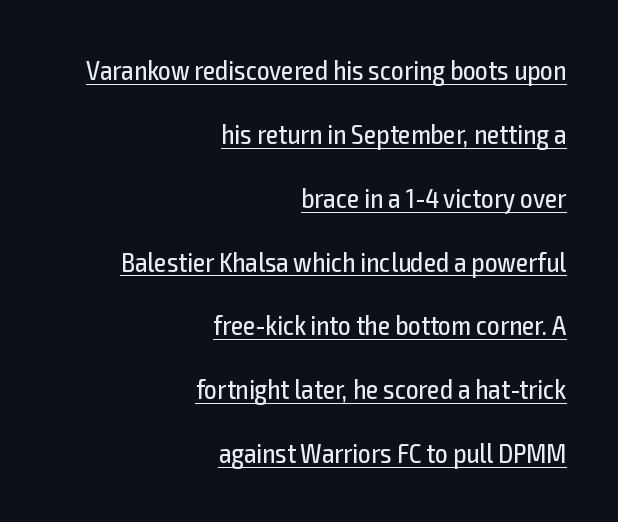
Q: Is the text bold? A: No.
Q: Is the text italic (slanted)? A: No, it is upright.
Q: Is the typeface a serif or a sans-serif typeface? A: Sans-serif.
Q: Is the text underlined? A: Yes.
Q: How is the paragraph aligned? A: Right-aligned.
Q: Is the spacing between letters normal or unusually wide? A: Normal.
Q: Is the spacing between lines tight, normal or loose? A: Loose.
Q: Width (condensed, normal, or wide)? A: Condensed.
Q: x-height? A: Medium.
Q: Monospaced? A: No.
